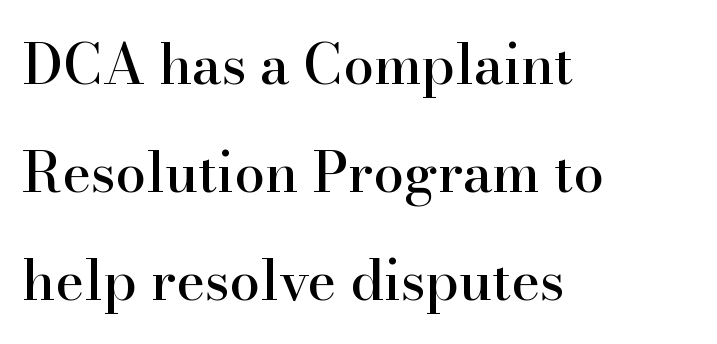
Letterform terminals end in serifs throughout the passage. Loosely led — the rows are spread out. This sample uses plain, unmodified letter spacing. The rag falls on the right side of this text block. Posture: straight, roman, zero tilt. Think of a printed novel: that variable character pitch is what you see here.
